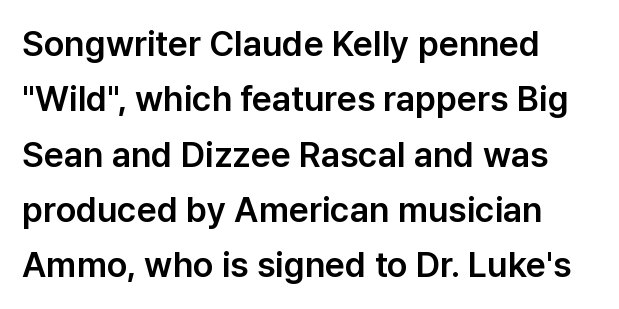
Look at the bottom of the vertical strokes: they stop flat, with no serifs. The glyphs are unaccompanied by any horizontal stroke below them. Horizontal bands of white between lines are of average thickness. The line texture is even and compact thanks to regular tracking.
